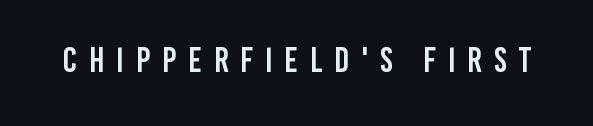
Check where the strokes stop: nothing finishes them off — pure sans. Each letter keeps its own natural width here, so spacing adapts to shape. Decoration check: the copy has no underline. Letter spacing: wide. No italicization has been applied; the sample stays upright.
